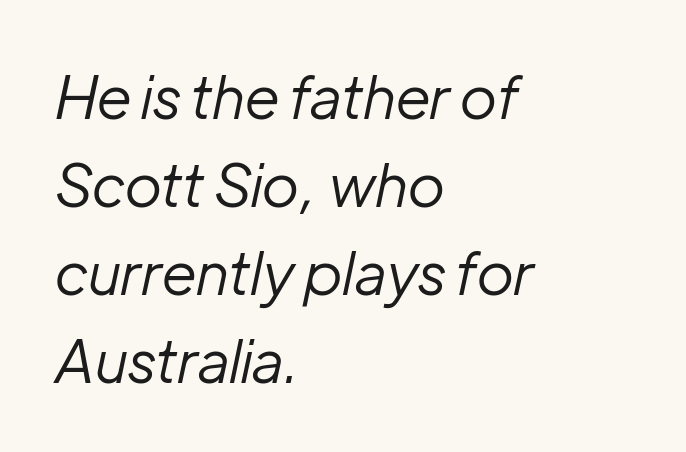
{"italic": "yes", "lean": "right", "slant_degrees": 12, "bold": "no", "weight": "regular", "width": "normal", "stroke_contrast": "low", "x_height": "medium", "monospaced": "no", "underline": "no", "align": "left", "line_spacing": "normal", "line_spacing_ratio": 1.49, "letter_spacing": "normal", "letter_spacing_em": 0.0, "glyph_px": 59}
